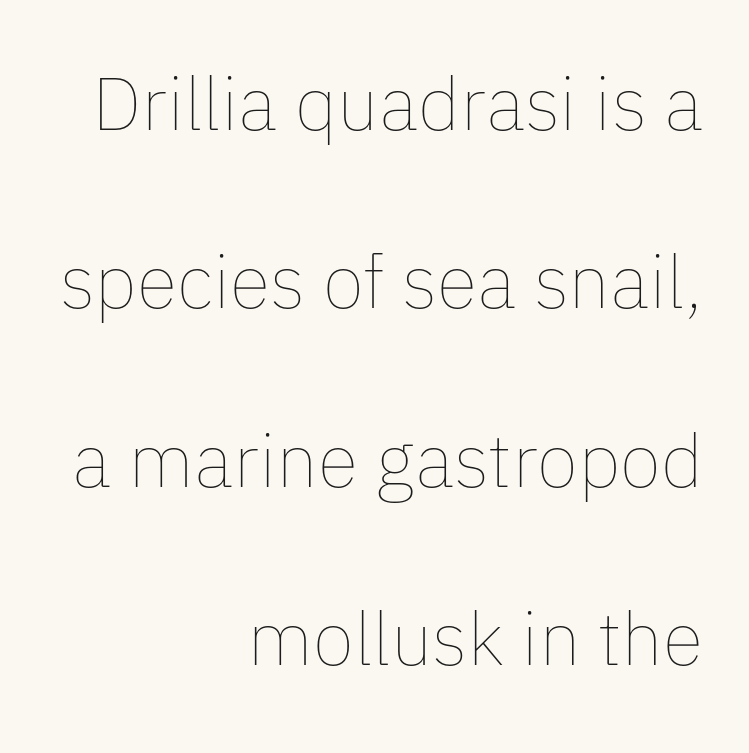
{"italic": "no", "bold": "no", "weight": "thin", "width": "normal", "stroke_contrast": "low", "x_height": "medium", "monospaced": "no", "underline": "no", "align": "right", "line_spacing": "loose", "line_spacing_ratio": 2.38, "letter_spacing": "normal", "letter_spacing_em": 0.0, "glyph_px": 75}
